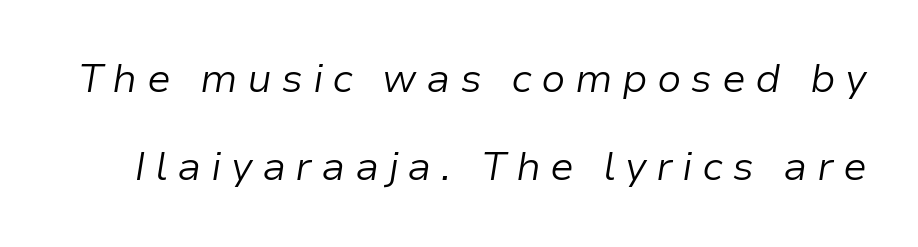
The tracking reads as deliberately expanded to a designer's eye. Leading: increased. Slant detected: the letters are inclined. The passage shown is typed in a proportional face where columns would drift. Weight: not bold — regular or lighter. Plain, unruled lines of type.
